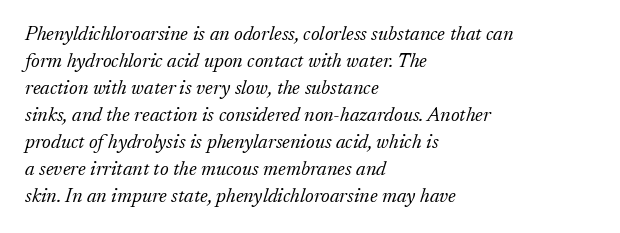
The letterforms sit shoulder to shoulder at normal distance. Is this a heavy cut? Hardly; it is regular or lighter. Normally led — the rows are evenly, conventionally spaced. The passage shown leans; its letterforms are oblique.
